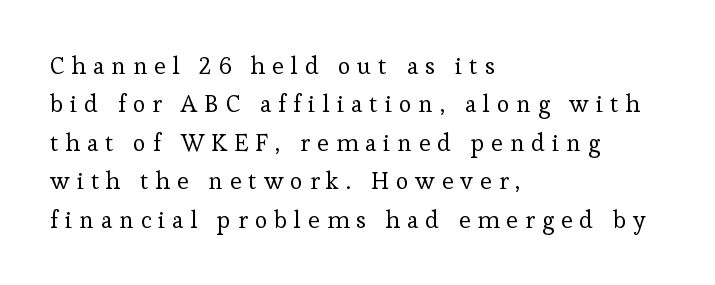
Q: Is the text bold? A: No.
Q: Is the text italic (slanted)? A: No, it is upright.
Q: Is the text underlined? A: No.
Q: How is the paragraph aligned? A: Left-aligned.
Q: Is the spacing between letters normal or unusually wide? A: Unusually wide.
Q: Is the spacing between lines tight, normal or loose? A: Normal.
